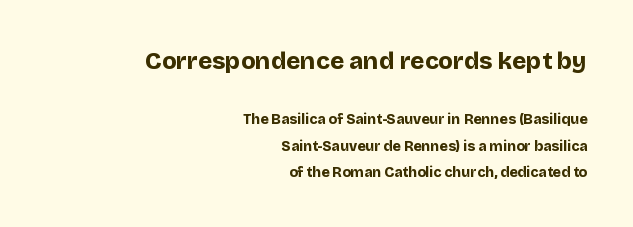
Q: Is the text bold? A: Yes.
Q: Is the text italic (slanted)? A: No, it is upright.
Q: Is the text underlined? A: No.
Q: How is the paragraph aligned? A: Right-aligned.
Q: Is the spacing between letters normal or unusually wide? A: Normal.
Q: Which block of text is set in a larger size, the first (top) or the second (bottom)? A: The first (top) one.
